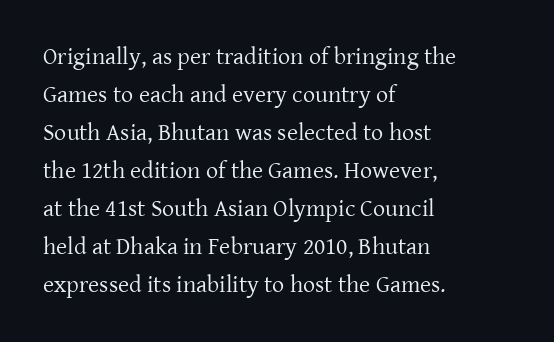
Q: Is the text bold? A: No.
Q: Is the text italic (slanted)? A: No, it is upright.
Q: Is the text underlined? A: No.
Q: How is the paragraph aligned? A: Left-aligned.
Q: Is the spacing between letters normal or unusually wide? A: Normal.
Q: Is the spacing between lines tight, normal or loose? A: Normal.
